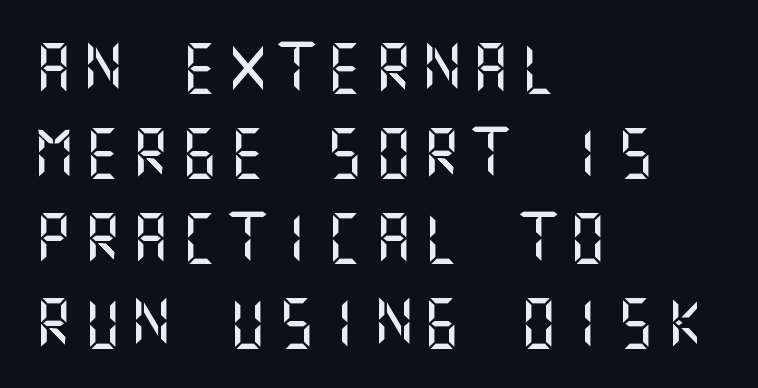
The image shows 50 px sans-serif type, upright; set left-aligned, normal line spacing (1.7x), not underlined; medium stroke contrast and a large x-height.
